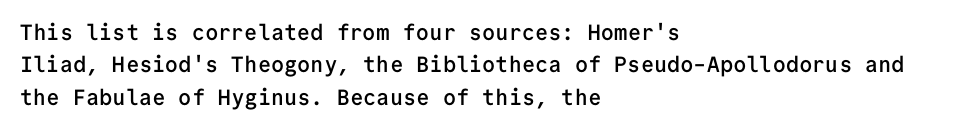
The image shows 22 px text type, upright; set left-aligned, normal line spacing (1.47x), normal letter spacing, not underlined.
